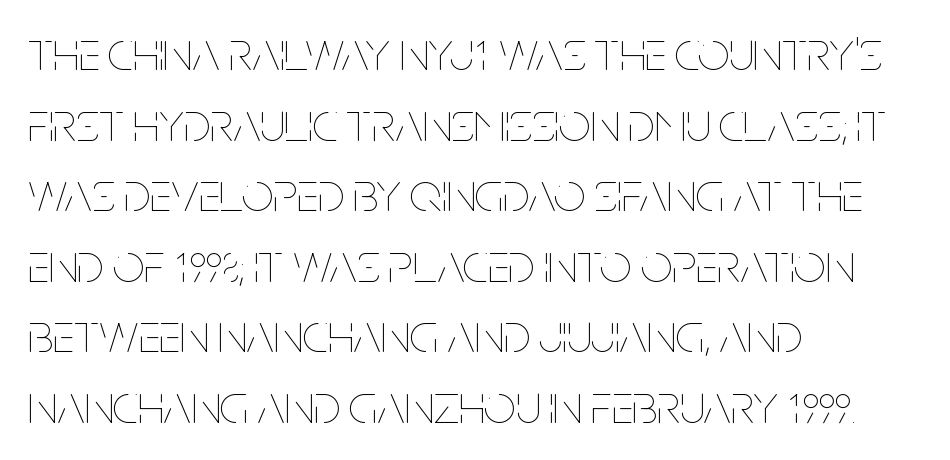
The image shows 56 px thin, condensed type, upright; set left-aligned, normal line spacing (1.26x), normal letter spacing, not underlined; low stroke contrast and a large x-height.
